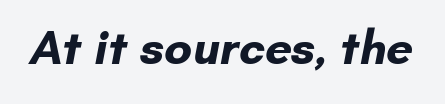
The image shows 48 px bold sans-serif type; set normal letter spacing, not underlined; low stroke contrast and a small x-height.
